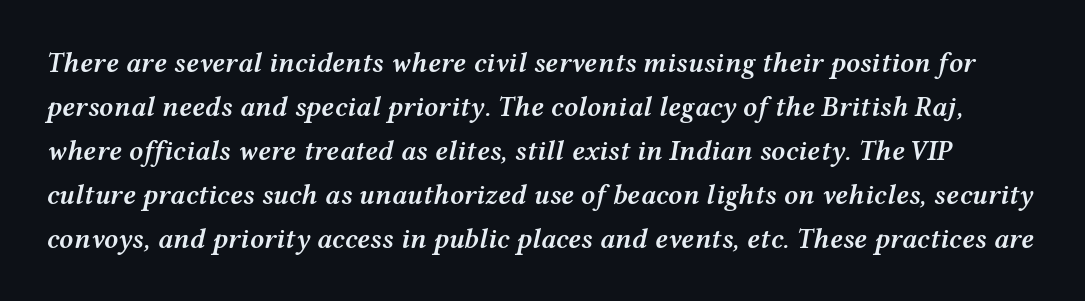
{"italic": "yes", "lean": "right", "slant_degrees": 12, "bold": "semi", "weight": "semibold", "width": "wide", "stroke_contrast": "medium", "x_height": "medium", "monospaced": "no", "underline": "no", "line_spacing": "normal", "line_spacing_ratio": 1.57, "letter_spacing": "normal", "letter_spacing_em": 0.0, "glyph_px": 28}
